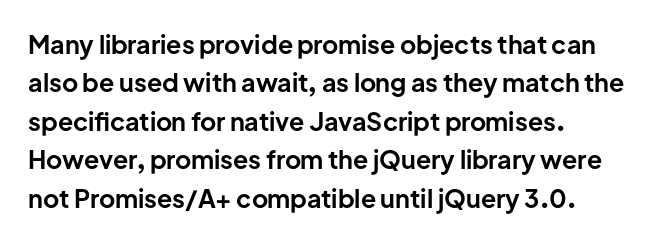
Here the glyphs are tracked normally, forming tight word shapes. Does the weight exceed regular? Yes, all the way to bold. The text block is weighted toward the left margin, trailing off unevenly rightward. Style check: upright. Notice how descenders clear the ascenders below comfortably — that's standard leading. Glance below the letters and you will spot only blank space.
